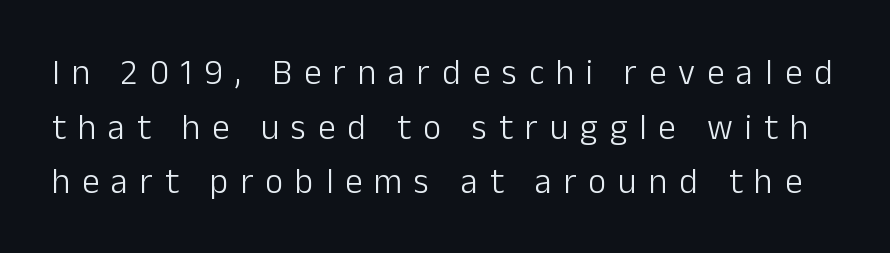
The image shows 35 px light sans-serif type, upright; set normal line spacing (1.56x), unusually wide letter spacing (+0.34 em), not underlined; low stroke contrast and a medium x-height.
